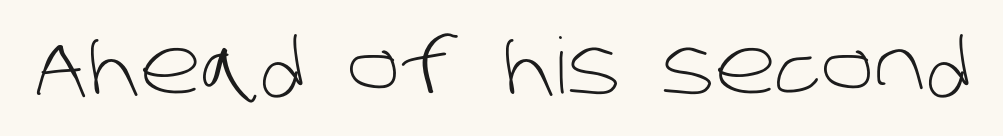
The image shows 77 px light sans-serif type; set normal letter spacing, not underlined; low stroke contrast and a large x-height.
